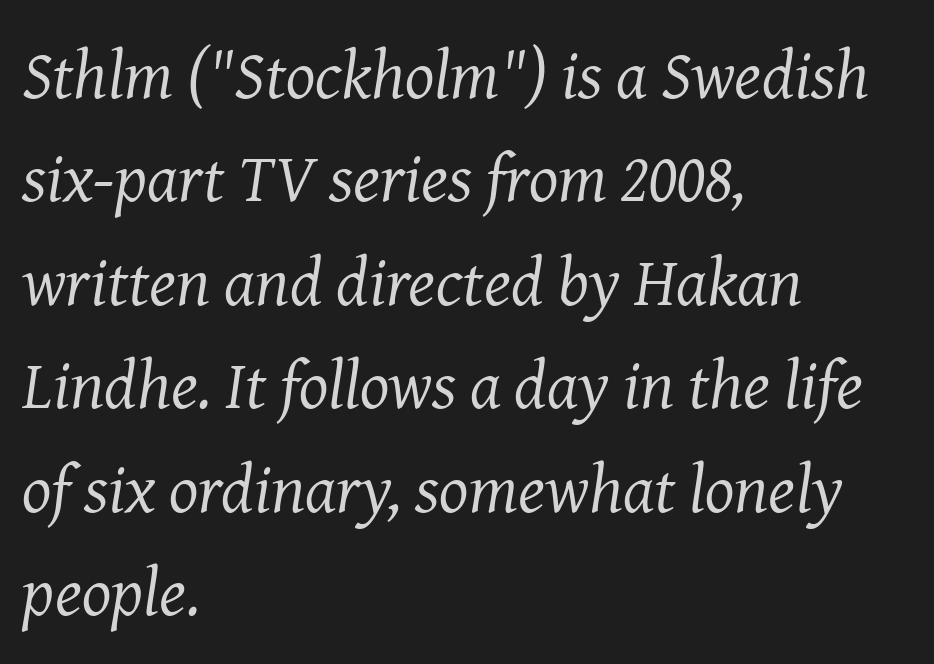
Q: Is the text bold? A: No.
Q: Is the text italic (slanted)? A: Yes, it leans right by about 8 degrees.
Q: Is the typeface a serif or a sans-serif typeface? A: Serif.
Q: Is the text underlined? A: No.
Q: How is the paragraph aligned? A: Left-aligned.
Q: Is the spacing between letters normal or unusually wide? A: Normal.
Q: Is the spacing between lines tight, normal or loose? A: Normal.
Q: Width (condensed, normal, or wide)? A: Normal.
Q: Stroke contrast? A: Medium.
Q: x-height? A: Medium.
Q: Monospaced? A: No.
